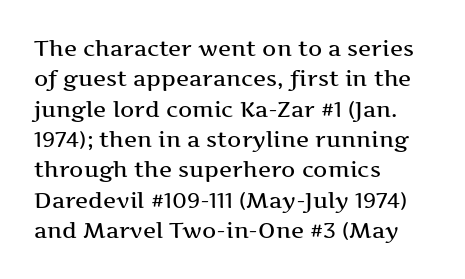
Descenders are the only things crossing below the line. The paragraph has a hard left edge and a soft right edge. Nothing unusual about the tracking: characters are spaced as the font intends. Vertically, the passage feels balanced, rows spaced as you'd expect. If you drew a line through each stem, it would be perfectly vertical.
